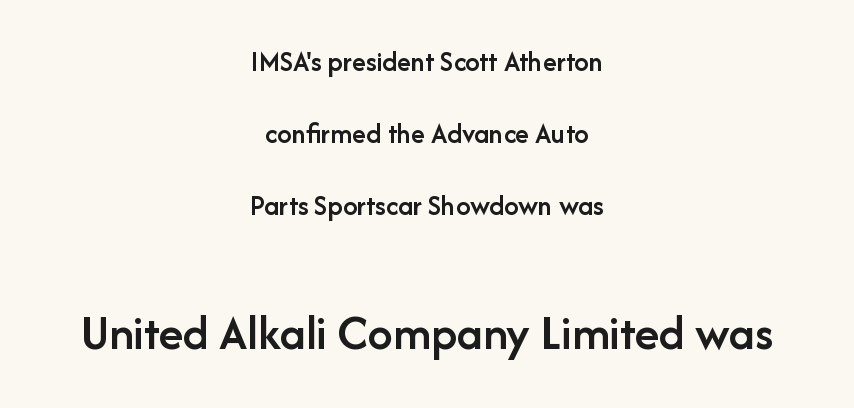
{"serif": "no", "italic": "no", "bold": "semi", "weight": "semibold", "width": "normal", "stroke_contrast": "low", "x_height": "medium", "monospaced": "no", "underline": "no", "align": "center", "line_spacing": "loose", "line_spacing_ratio": 2.49, "letter_spacing": "normal", "letter_spacing_em": 0.0, "larger_block": "second", "size_ratio": 1.72, "glyph_px": 50}
